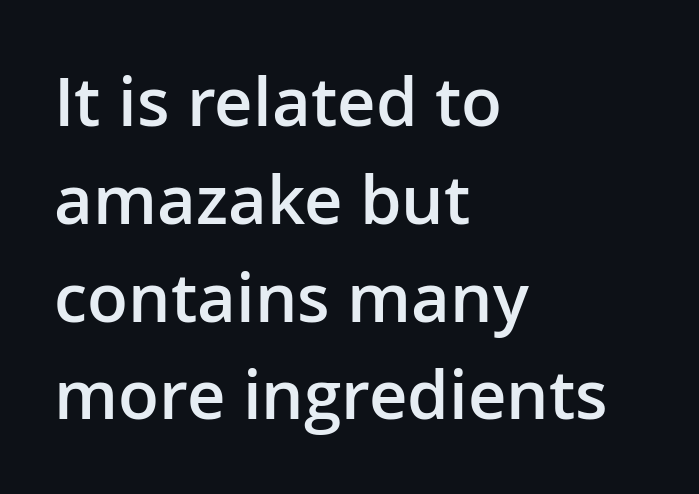
This sample uses an upright cut, with every glyph sitting square on the baseline. This sample is left-justified, so line endings fall wherever the words run out. This is sans-serif lettering, the kind often seen on screens and signage. The strip under each line holds only bare page. No extra tracking has been applied to these lines. The face used here is proportionally spaced, like ordinary book or web type.
